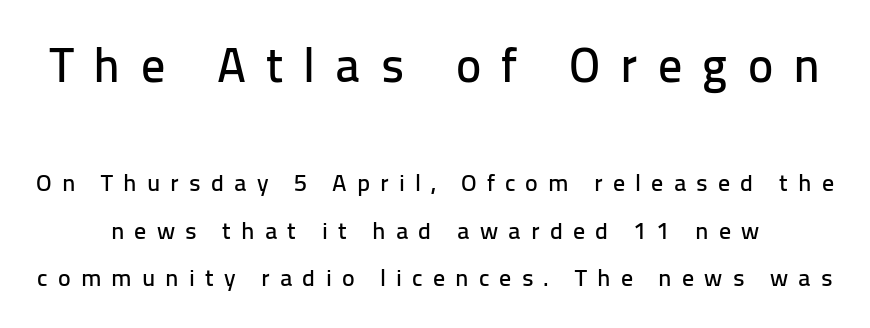
Display-style spreading of the glyphs; the letterfit is very open. You could not count columns in this text — the font is proportionally spaced. The face used here appears at its bigger size in the upper chunk. Every stem runs plumb, perpendicular to the baseline. Glance below the letters and you will spot only blank space.
